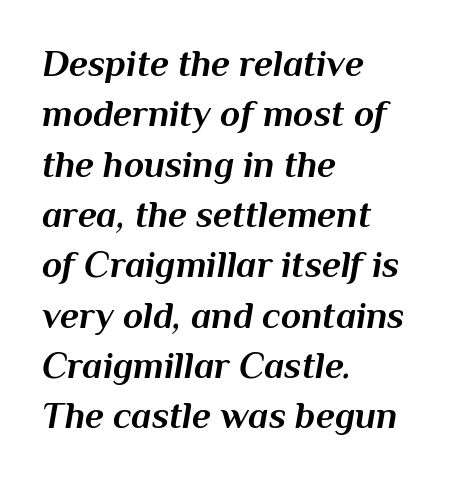
Q: Is the text bold? A: Yes.
Q: Is the text italic (slanted)? A: Yes, it leans right by about 10 degrees.
Q: Is the text underlined? A: No.
Q: How is the paragraph aligned? A: Left-aligned.
Q: Is the spacing between letters normal or unusually wide? A: Normal.
Q: Is the spacing between lines tight, normal or loose? A: Normal.
Q: Width (condensed, normal, or wide)? A: Normal.
Q: Stroke contrast? A: Medium.
Q: x-height? A: Medium.
Q: Monospaced? A: No.
